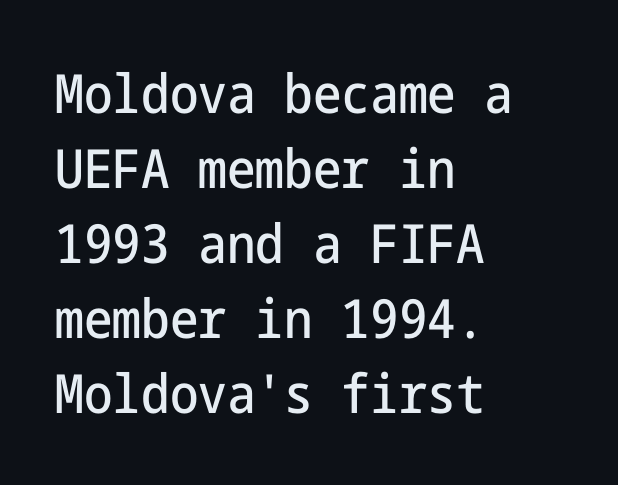
Just letters on the line, the space beneath them empty. Compared with typical body copy, the letter spacing here is the same. Regarding serifs, this sample does without them. Rendered with straight, roman letterforms. The passage shown stacks its lines at a standard gap. Which margin do the lines hug? The left one — the right edge is uneven.
